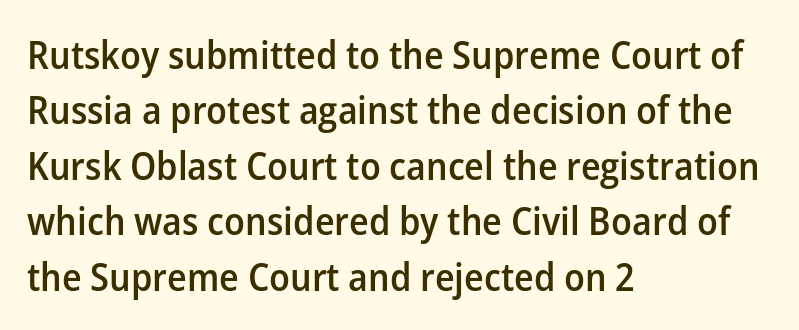
The string is rendered with underlining switched off. Emphasis by weight is partial: semibold. A typesetter would mark this as roman, not italic. The passage shown is typeset with a sans-serif family. Does the copy run flush right? No — it runs flush left.
